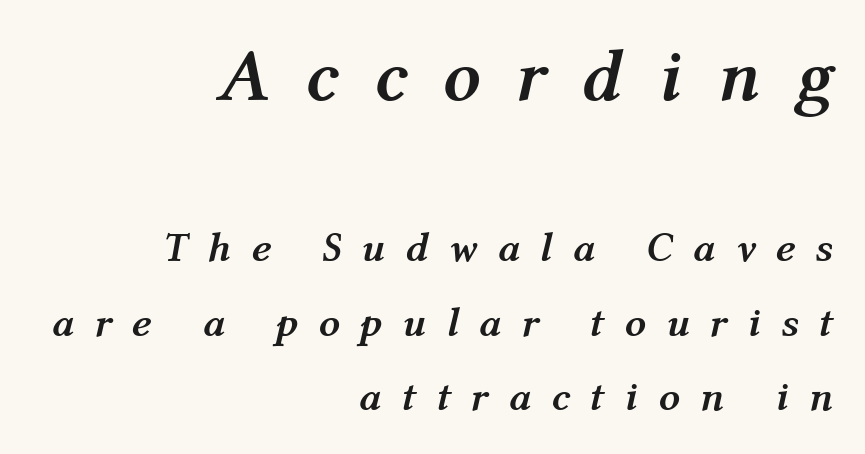
The text block is weighted toward the right margin, trailing off unevenly leftward. The sample has been set heavy, in full bold. The tracking jumps out immediately: characters are airy and widely separated. Spacing verdict: proportional, widths tailored to each character. Check the space under the baseline: it is left empty. Top chunk: large. Bottom chunk: small.
